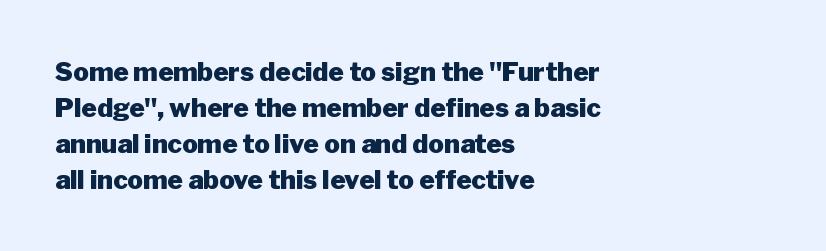
The image shows 26 px bold type, upright; set left-aligned, normal line spacing (1.38x), normal letter spacing, not underlined.
